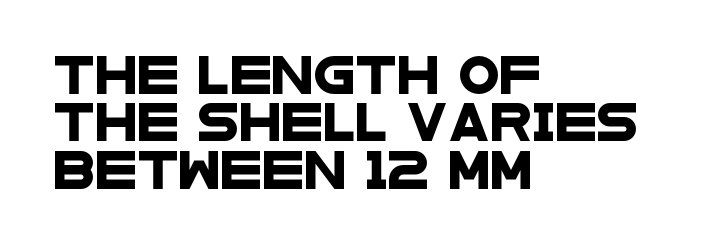
The image shows 38 px wide sans-serif type; set left-aligned, normal line spacing (1.25x), normal letter spacing, not underlined; low stroke contrast and a large x-height.
